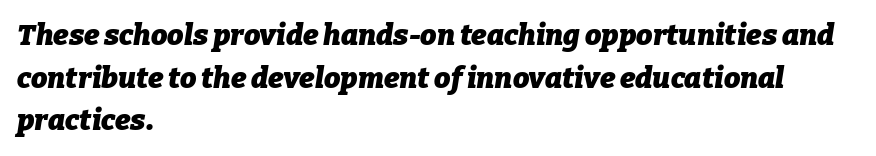
Q: Is the text bold? A: Yes.
Q: Is the text italic (slanted)? A: Yes, it leans right by about 9 degrees.
Q: Is the text underlined? A: No.
Q: How is the paragraph aligned? A: Left-aligned.
Q: Is the spacing between letters normal or unusually wide? A: Normal.
Q: Is the spacing between lines tight, normal or loose? A: Normal.
Q: Width (condensed, normal, or wide)? A: Normal.
Q: Stroke contrast? A: Low.
Q: x-height? A: Medium.
Q: Monospaced? A: No.
